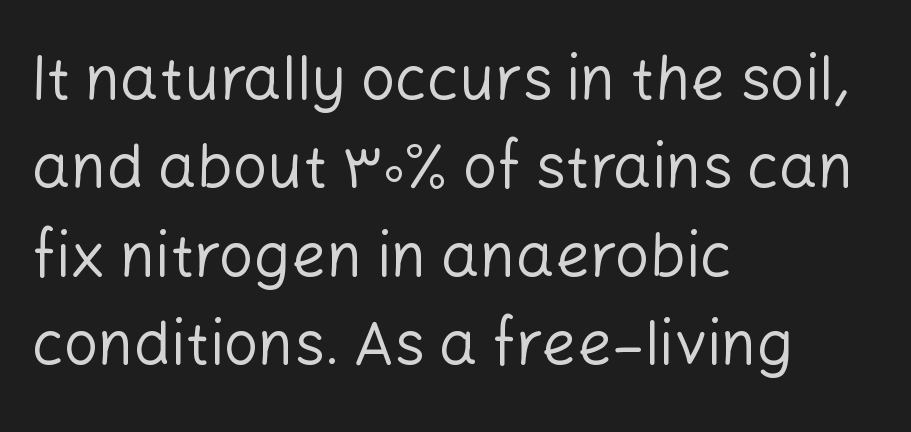
Q: Is the text bold? A: No.
Q: Is the text italic (slanted)? A: No, it is upright.
Q: Is the typeface a serif or a sans-serif typeface? A: Sans-serif.
Q: Is the text underlined? A: No.
Q: How is the paragraph aligned? A: Left-aligned.
Q: Is the spacing between letters normal or unusually wide? A: Normal.
Q: Is the spacing between lines tight, normal or loose? A: Normal.
Q: Width (condensed, normal, or wide)? A: Normal.
Q: Stroke contrast? A: Low.
Q: x-height? A: Medium.
Q: Monospaced? A: No.
